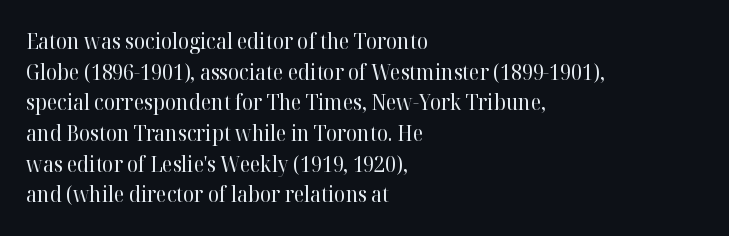
The image shows 21 px text type, upright; set left-aligned, normal line spacing (1.46x), normal letter spacing, not underlined.
